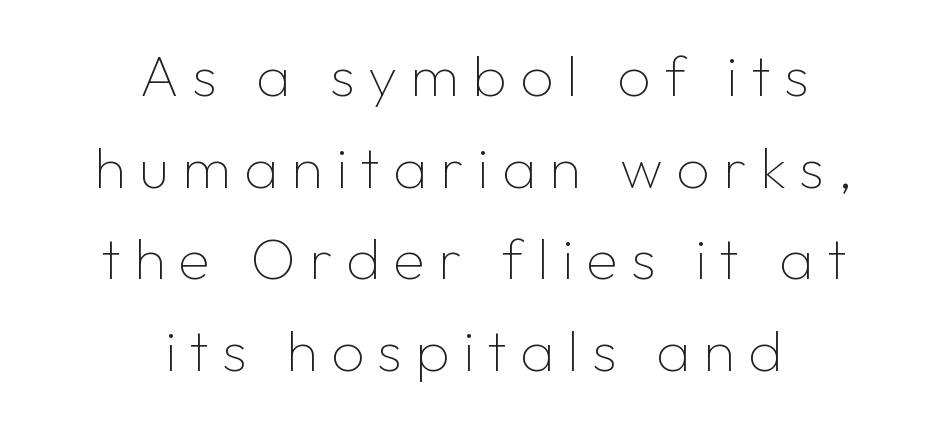
These lines stack symmetrically, like a column narrowing and widening about its center. These lines were composed using upright roman letters. Stems here are at most as thick as an everyday book face. Here the designer chose a conventional face with non-uniform glyph widths. The line-height multiplier appears to be the usual default.
